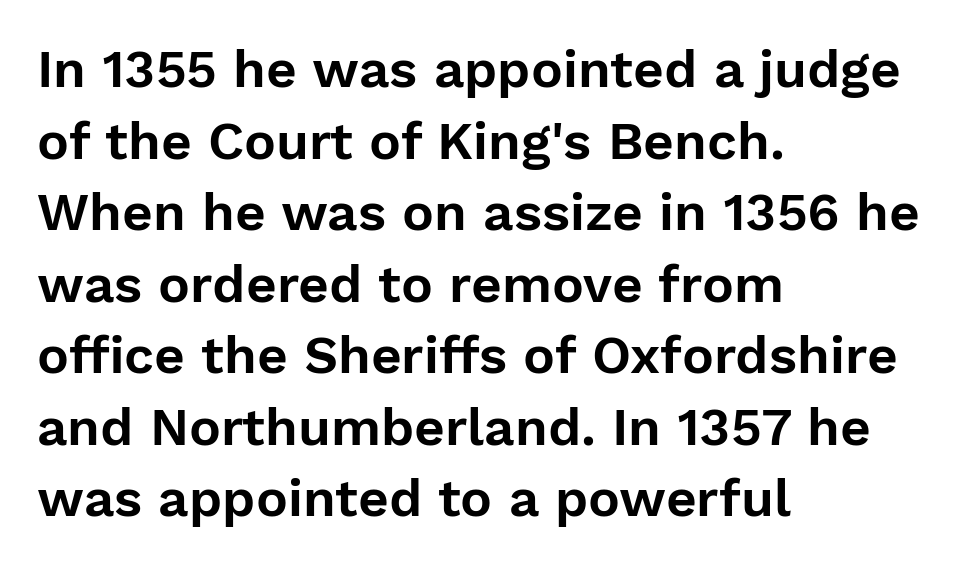
The image shows 53 px sans-serif type, upright; set left-aligned, normal line spacing (1.35x), normal letter spacing, not underlined; low stroke contrast and a medium x-height.
